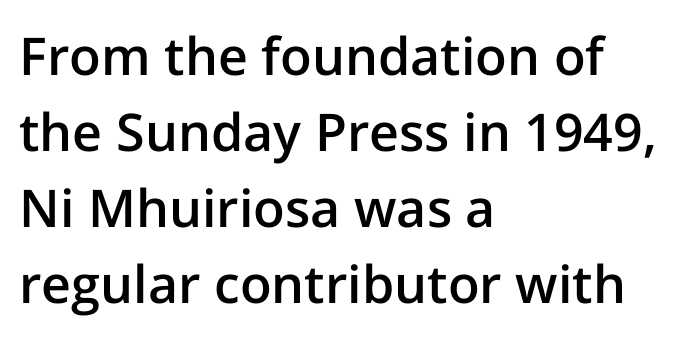
The letters advance in unequal steps, a hallmark of proportional type. Students, observe: this is what conventionally led text looks like. Posture: vertical. The text block is weighted toward the left margin, trailing off unevenly rightward.
